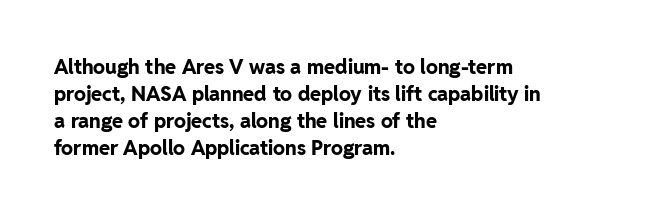
{"italic": "no", "bold": "yes", "underline": "no", "align": "left", "line_spacing": "normal", "line_spacing_ratio": 1.35, "letter_spacing": "normal", "letter_spacing_em": 0.0, "glyph_px": 20}
